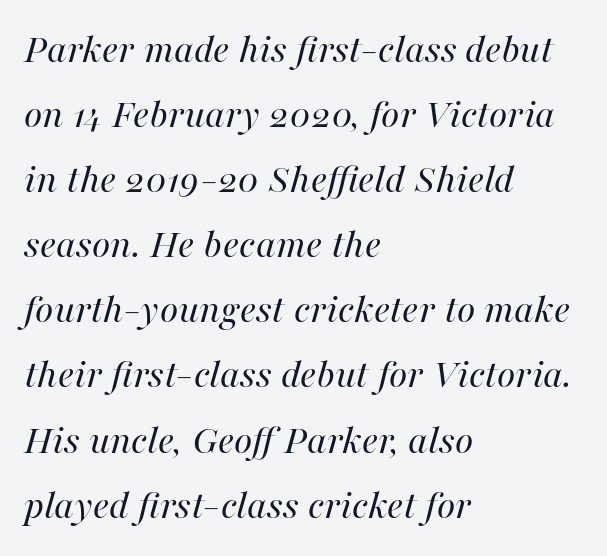
Emphasis-style slanted type is in use. These lines are rendered in a variable-pitch font. The paragraph shown leans on its left margin. Between one letter and the next there's only the usual sliver of space. Does the leading feel generous? No, just average.
